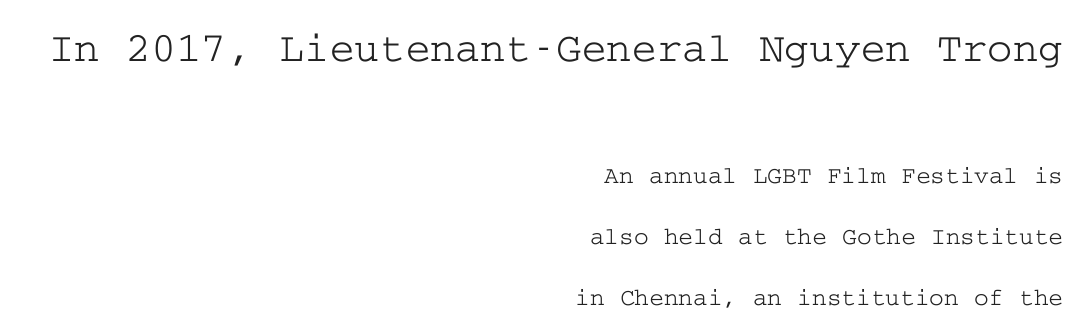
{"serif": "yes", "italic": "no", "width": "wide", "stroke_contrast": "low", "x_height": "medium", "underline": "no", "align": "right", "line_spacing": "loose", "line_spacing_ratio": 2.45, "letter_spacing": "normal", "letter_spacing_em": 0.0, "larger_block": "first", "size_ratio": 1.72, "glyph_px": 43}
